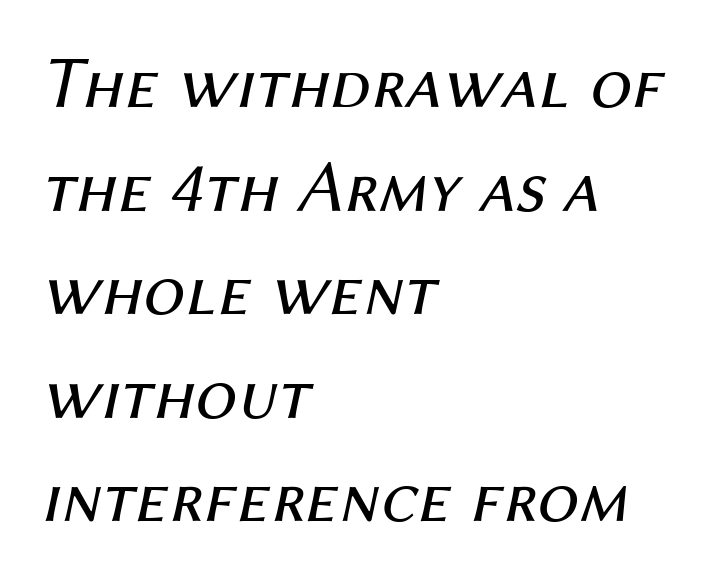
Does the leading feel generous? No, just average. Descenders hang freely into open space. Ink coverage per letter is moderate at most. The typography opts for an oblique posture over an upright one.
